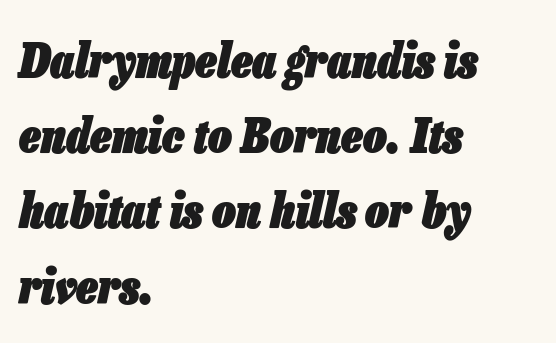
{"italic": "yes", "lean": "right", "slant_degrees": 13, "bold": "yes", "weight": "heavy", "width": "condensed", "stroke_contrast": "low", "x_height": "medium", "monospaced": "no", "underline": "no", "align": "left", "line_spacing": "normal", "line_spacing_ratio": 1.6, "letter_spacing": "normal", "letter_spacing_em": 0.0, "glyph_px": 47}
